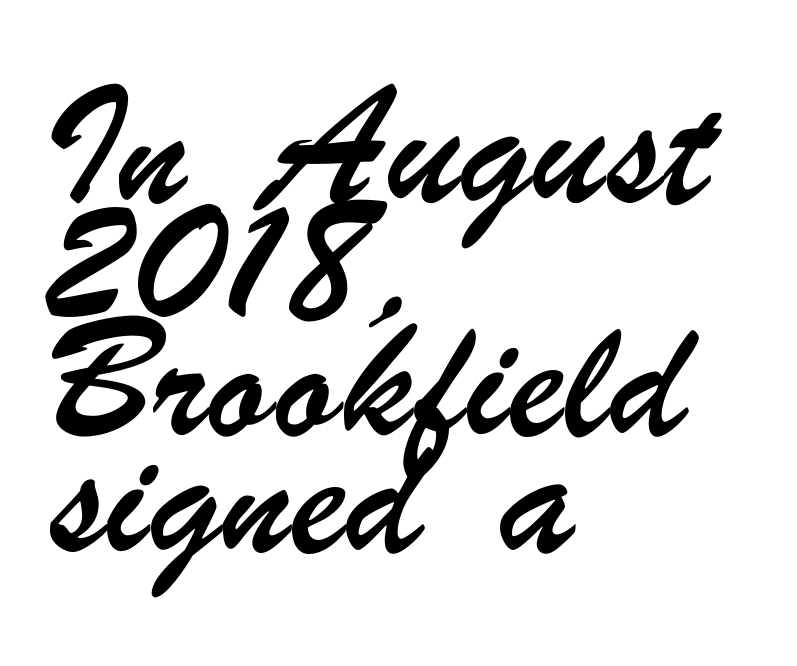
Serifs: no, the terminals of the letterforms are clean. The leading is moderate, giving the passage an even texture. Each letter keeps its own natural width here, so spacing adapts to shape. Rule under the text: the space is simply empty.
